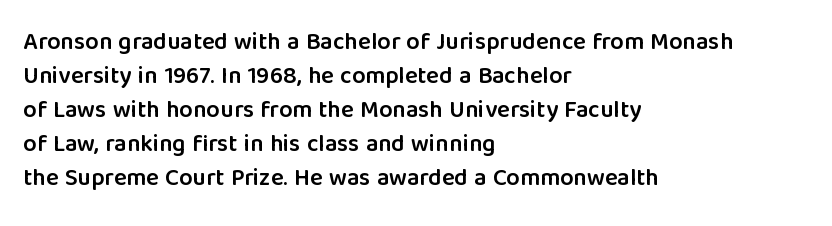
The image shows 24 px text type, upright; set left-aligned, normal line spacing (1.42x), normal letter spacing, not underlined.
